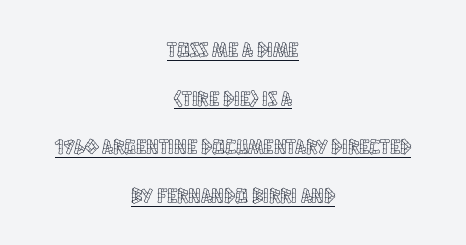
The compositor balanced each line on the midline. The rendering uses the underline text-decoration. The lettering stays uniformly vertical, giving the passage a roman look. How would I describe the line gaps? Wide and relaxed. Default kerning and tracking; the words read as compact shapes.
